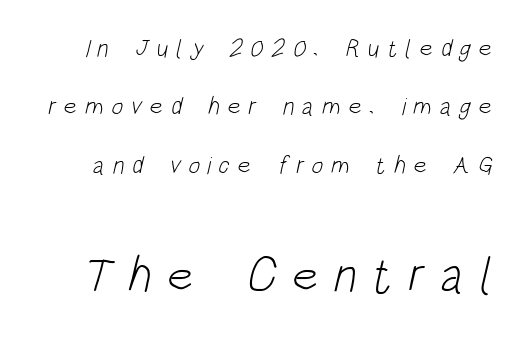
Descenders hang freely into open space. Is this a sans? Yes — the strokes have no serifs. Varying glyph widths throughout — classic text-font behaviour. Is there much room between lines? Yes — plenty of vertical air separates them.
